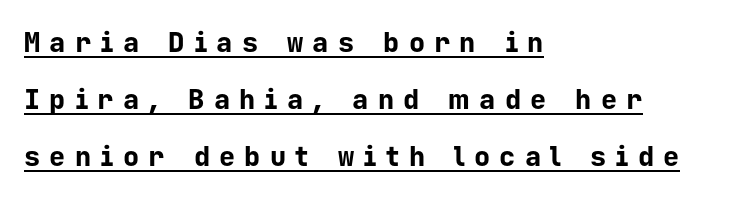
These lines carry a lot of weight — the face is fully bold. When letters stand straight like this, we call the style roman or upright. How are the letters spaced? Widely, with obvious added tracking. Looks like someone drew a line under every word here. Alignment: flush left.
